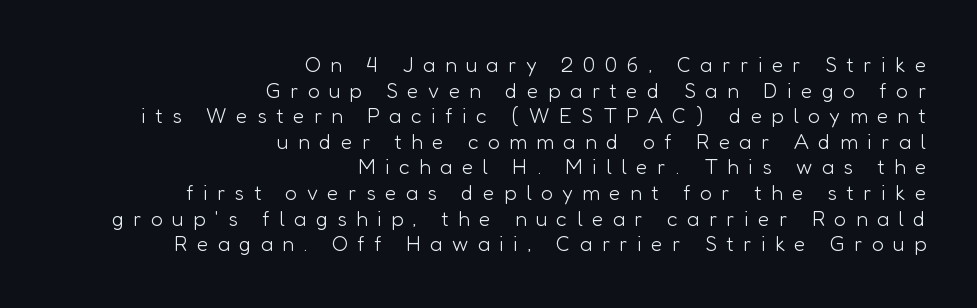
Does the copy run flush right? Yes — the right margin is perfectly even. The lettering stays uniformly vertical, giving the passage a roman look. The strip under each line holds only bare page. The font sits on the lighter half of the weight spectrum, regular included. Substantial extra tracking has been applied to these lines.
